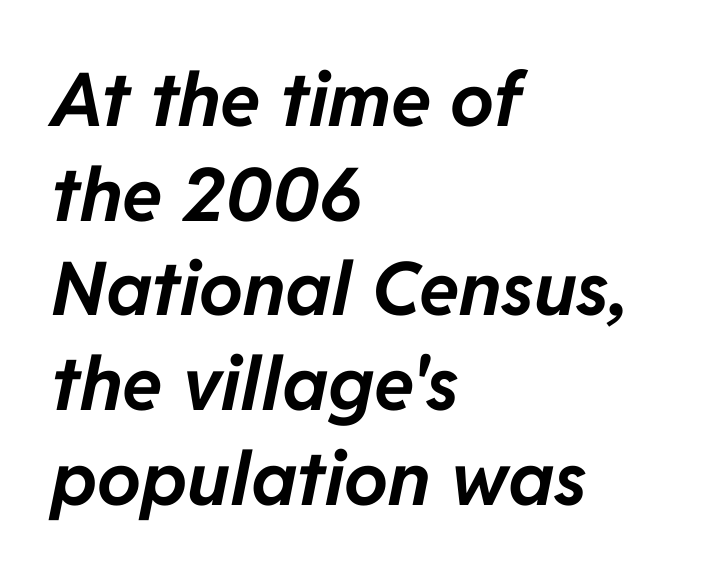
Every row of glyphs begins at an identical x-position on the left. Stroke thickness is high; the sample reads as a true bold. Underlining? Definitely not there. Emphasis-style slanted type is in use. Honestly, the row spacing looks completely unremarkable. Short note: letters normally spaced.
